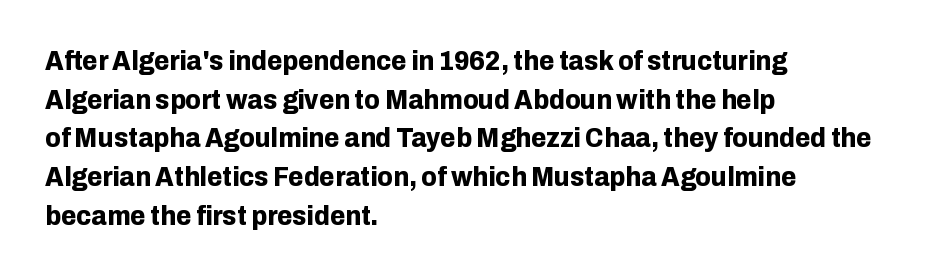
Q: Is the text bold? A: Yes.
Q: Is the text italic (slanted)? A: No, it is upright.
Q: Is the typeface a serif or a sans-serif typeface? A: Sans-serif.
Q: Is the text underlined? A: No.
Q: How is the paragraph aligned? A: Left-aligned.
Q: Is the spacing between letters normal or unusually wide? A: Normal.
Q: Is the spacing between lines tight, normal or loose? A: Normal.
Q: Width (condensed, normal, or wide)? A: Normal.
Q: Stroke contrast? A: Low.
Q: x-height? A: Medium.
Q: Monospaced? A: No.
